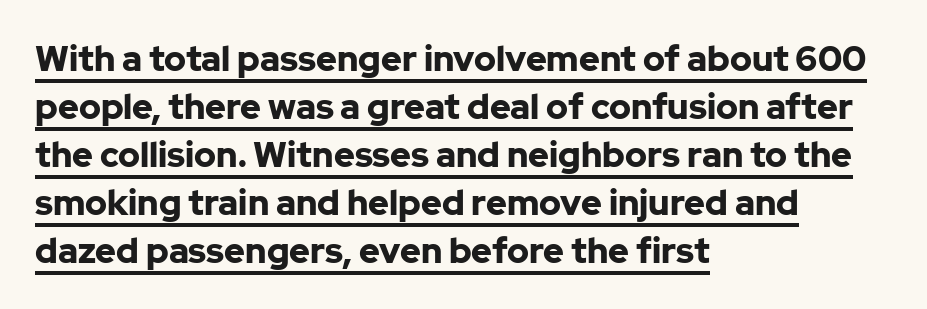
Is there much room between lines? A standard amount, neither cramped nor airy. This rendering employs a face without finishing strokes, i.e., a sans-serif. Every letter is thick-stroked: bold, no question. The letterforms sit shoulder to shoulder at normal distance. Rendered with straight, roman letterforms. Casual observation: everything's shoved over to the left.
